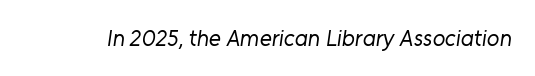
Between one letter and the next there's only the usual sliver of space. Weight: in the light-to-regular range. This rendering features lettering with no underline.
